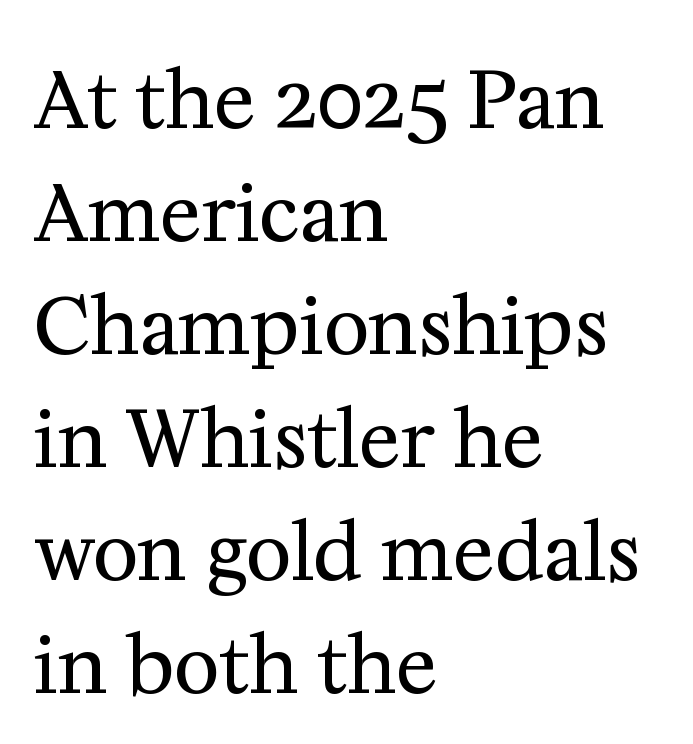
{"serif": "yes", "italic": "no", "bold": "no", "weight": "regular", "width": "normal", "stroke_contrast": "medium", "x_height": "medium", "monospaced": "no", "underline": "no", "align": "left", "line_spacing": "normal", "line_spacing_ratio": 1.45, "letter_spacing": "normal", "letter_spacing_em": 0.0, "glyph_px": 78}
